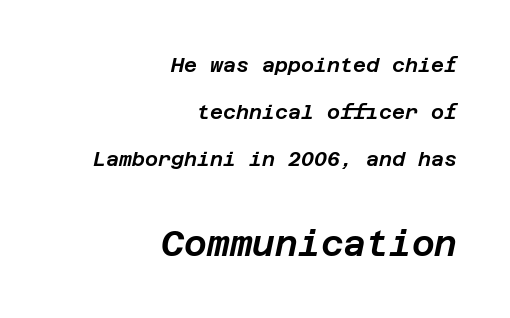
The image shows 35 px text type, italic (leaning right); set right-aligned, loose line spacing (2.36x), normal letter spacing, not underlined; the second (bottom) block is 1.75x larger; low stroke contrast and a large x-height.
